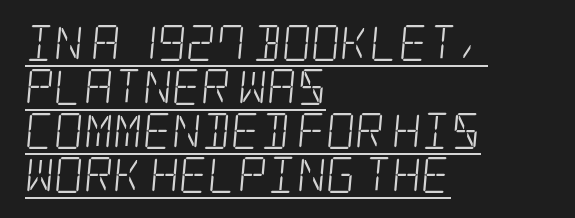
The image shows 36 px light, condensed serif type; set left-aligned, line spacing 1.22x, normal letter spacing, underlined; low stroke contrast and a large x-height.
